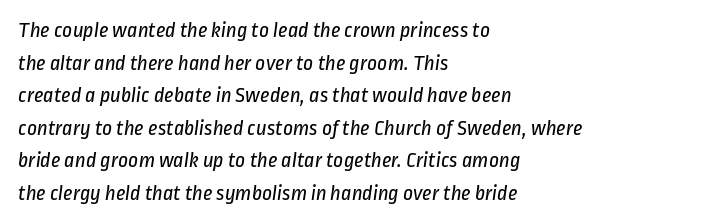
{"bold": "no", "underline": "no", "align": "left", "line_spacing": "normal", "line_spacing_ratio": 1.48, "letter_spacing": "normal", "letter_spacing_em": 0.0, "glyph_px": 22}
